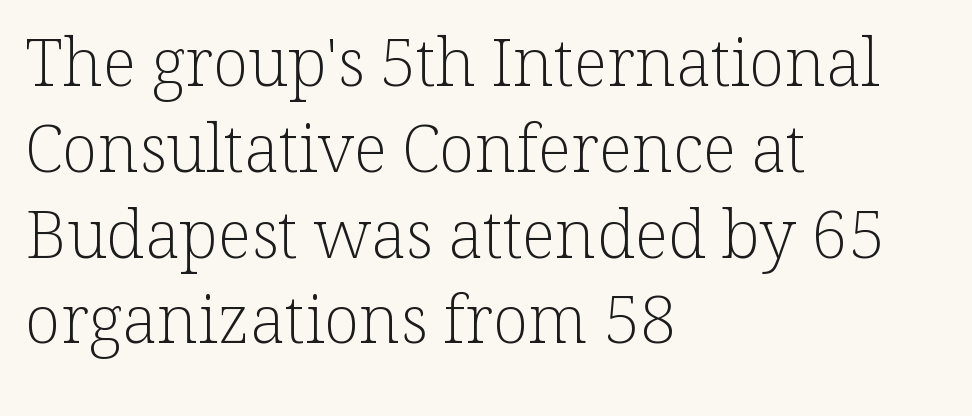
The image shows 66 px light serif type, upright; set left-aligned, normal line spacing (1.3x), normal letter spacing, not underlined; low stroke contrast and a medium x-height.
